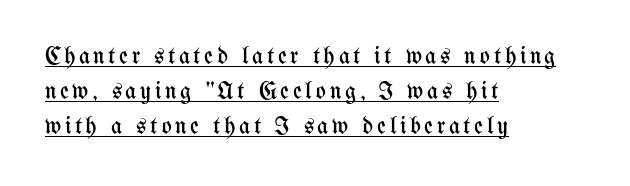
Do the letters lean? They stand straight. Stroke thickness stays within the range of a standard reading face or lighter. The space between consecutive lines is moderate. This sample carries an underscore along the baseline area. This rendering uses left alignment, leaving the right contour irregular.
